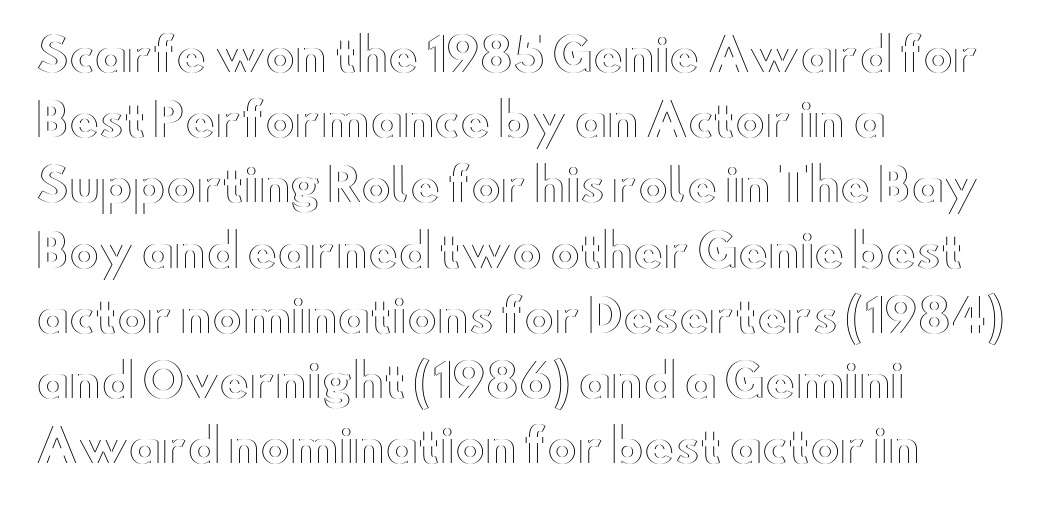
Leftover space on each line is placed entirely after the last word. Do the characters align in a grid? No, the font is proportional. The lines sit at an ordinary, default distance from one another. Honestly, there is no underline to notice here at all. This is roman type, the default non-slanted kind. The face used here is rendered with its standard letterfit.
